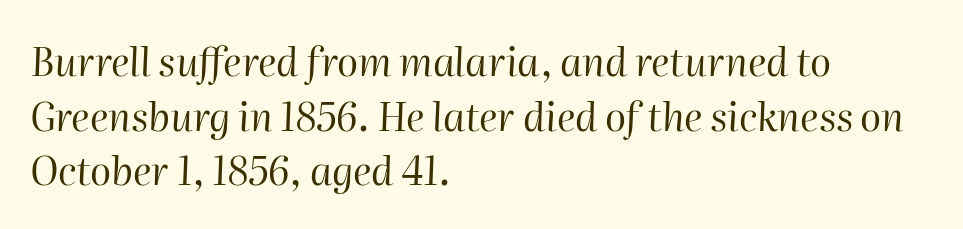
{"italic": "yes", "lean": "right", "slant_degrees": 2, "bold": "no", "weight": "regular", "width": "normal", "stroke_contrast": "high", "x_height": "medium", "monospaced": "no", "underline": "no", "align": "left", "line_spacing": "normal", "line_spacing_ratio": 1.4, "letter_spacing": "normal", "letter_spacing_em": 0.0, "glyph_px": 39}
